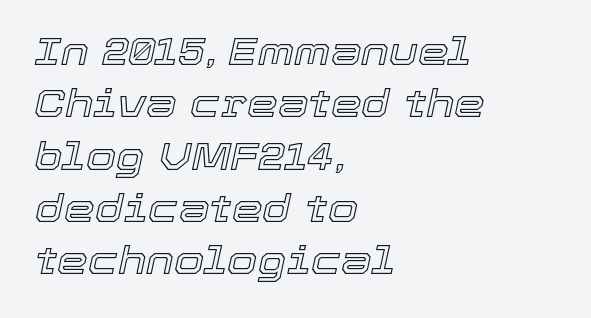
Q: Is the text italic (slanted)? A: Yes, it leans right by about 12 degrees.
Q: Is the text underlined? A: No.
Q: How is the paragraph aligned? A: Left-aligned.
Q: Is the spacing between letters normal or unusually wide? A: Normal.
Q: Is the spacing between lines tight, normal or loose? A: Normal.
Q: Width (condensed, normal, or wide)? A: Normal.
Q: x-height? A: Medium.
Q: Monospaced? A: No.
